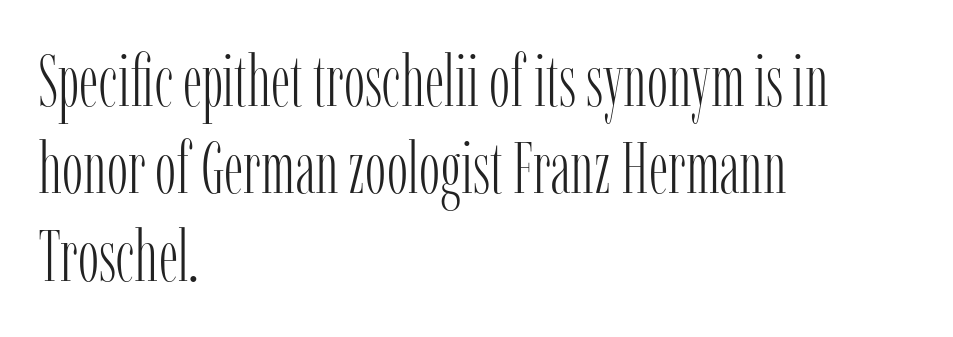
The image shows 71 px light, condensed serif type, upright; set left-aligned, line spacing 1.23x, normal letter spacing, not underlined; low stroke contrast and a medium x-height.
